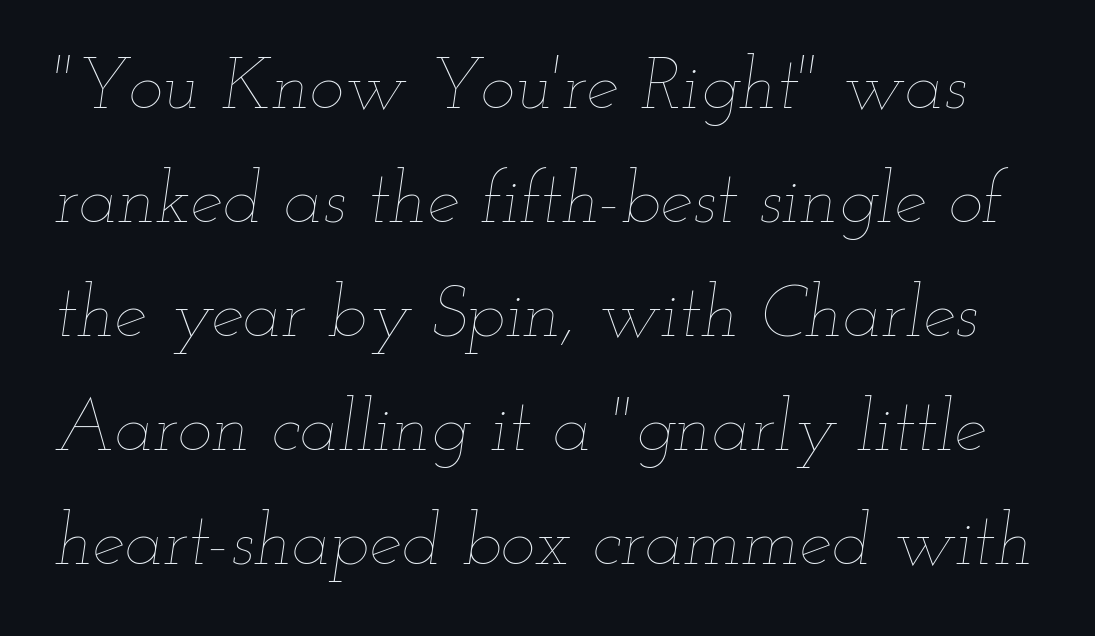
{"italic": "yes", "lean": "right", "slant_degrees": 12, "bold": "no", "weight": "thin", "width": "wide", "stroke_contrast": "low", "x_height": "small", "monospaced": "no", "underline": "no", "line_spacing": "normal", "line_spacing_ratio": 1.56, "letter_spacing": "normal", "letter_spacing_em": 0.0, "glyph_px": 73}
